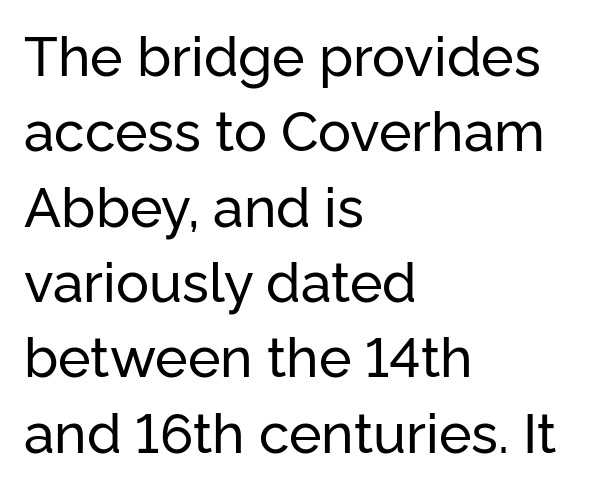
Q: Is the text italic (slanted)? A: No, it is upright.
Q: Is the typeface a serif or a sans-serif typeface? A: Sans-serif.
Q: Is the text underlined? A: No.
Q: How is the paragraph aligned? A: Left-aligned.
Q: Is the spacing between letters normal or unusually wide? A: Normal.
Q: Is the spacing between lines tight, normal or loose? A: Normal.
Q: Width (condensed, normal, or wide)? A: Normal.
Q: Stroke contrast? A: Low.
Q: x-height? A: Medium.
Q: Monospaced? A: No.
